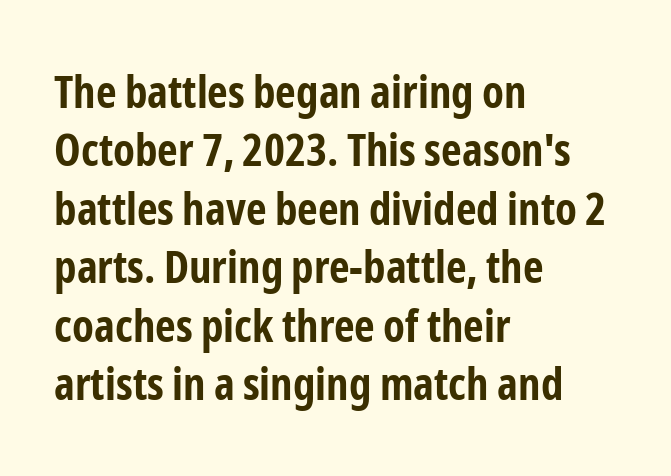
This is sans-serif lettering, the kind often seen on screens and signage. Is this a fixed-width face? No — the glyphs have proportional, varying widths. These lines carry a lot of weight — the face is fully bold. Baseline-to-baseline distance is the conventional proportion of letter height.
